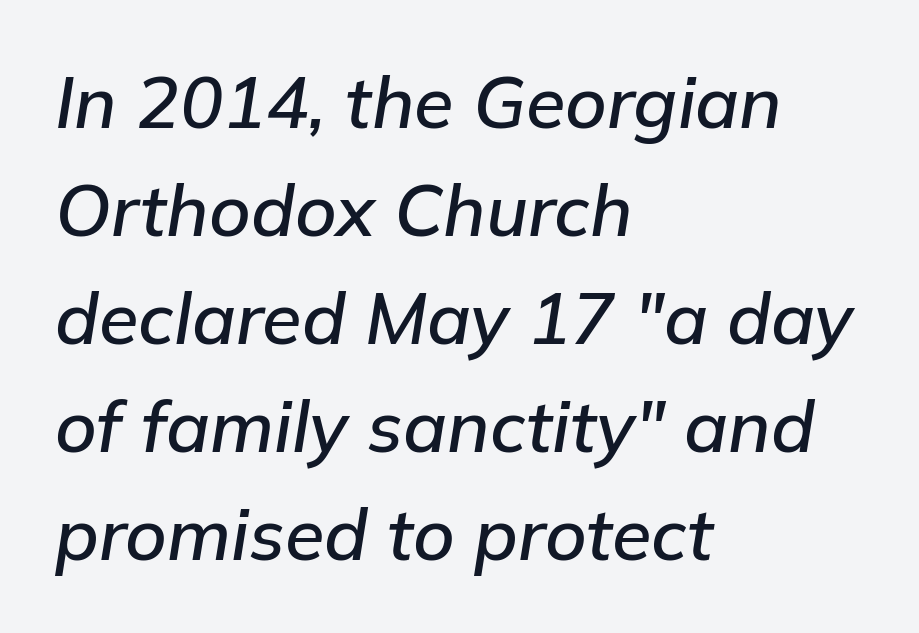
{"italic": "yes", "lean": "right", "slant_degrees": 9, "width": "normal", "stroke_contrast": "low", "x_height": "medium", "monospaced": "no", "underline": "no", "align": "left", "line_spacing": "normal", "line_spacing_ratio": 1.5, "letter_spacing": "normal", "letter_spacing_em": 0.0, "glyph_px": 72}
